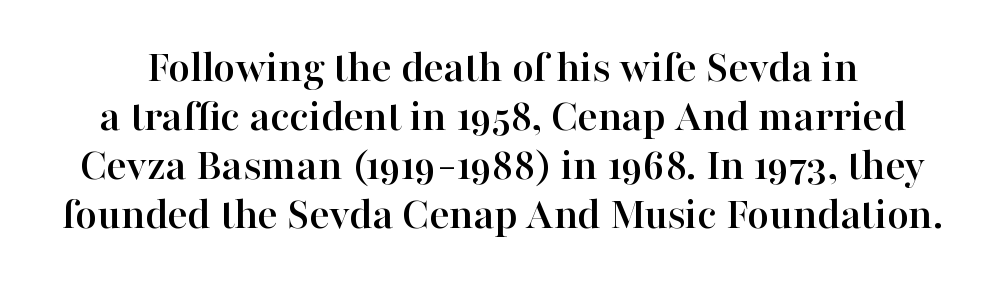
{"serif": "yes", "italic": "no", "width": "normal", "stroke_contrast": "high", "x_height": "medium", "monospaced": "no", "underline": "no", "line_spacing": "tight", "line_spacing_ratio": 1.04, "letter_spacing": "normal", "letter_spacing_em": 0.0, "glyph_px": 47}
